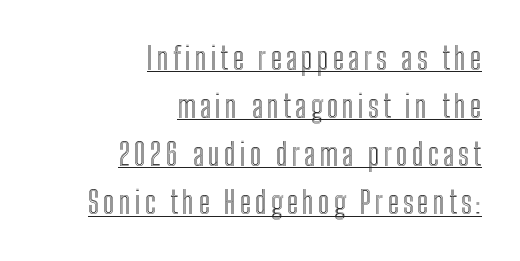
The image shows 31 px condensed type, upright; set right-aligned, normal line spacing (1.55x), underlined; a medium x-height.
